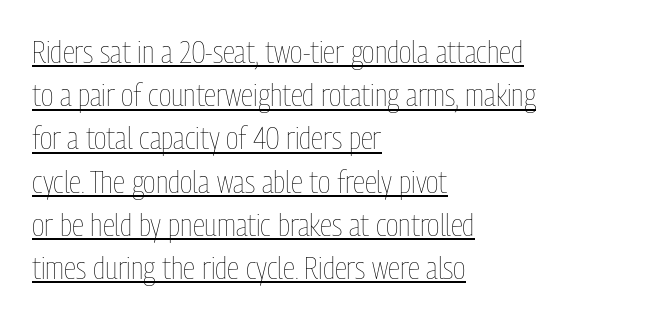
Q: Is the text bold? A: No.
Q: Is the text italic (slanted)? A: No, it is upright.
Q: Is the text underlined? A: Yes.
Q: How is the paragraph aligned? A: Left-aligned.
Q: Is the spacing between letters normal or unusually wide? A: Normal.
Q: Is the spacing between lines tight, normal or loose? A: Normal.
Q: Width (condensed, normal, or wide)? A: Condensed.
Q: Stroke contrast? A: Low.
Q: x-height? A: Medium.
Q: Monospaced? A: No.
